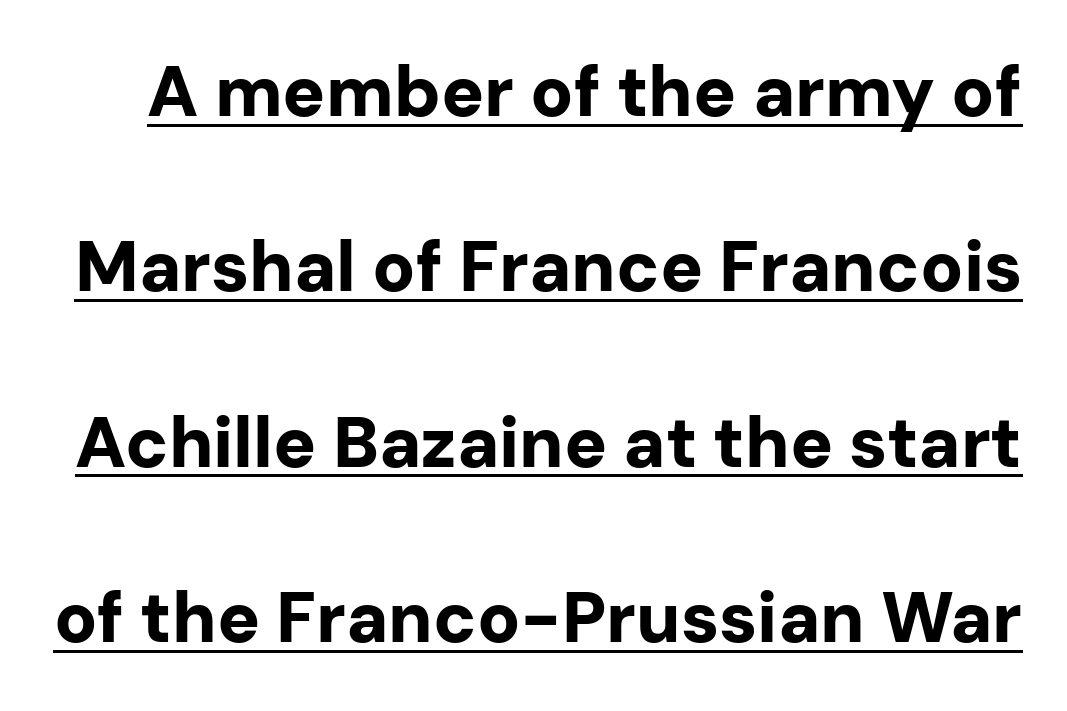
The image shows 71 px bold sans-serif type, upright; set loose line spacing (2.47x), normal letter spacing, underlined; low stroke contrast and a medium x-height.
